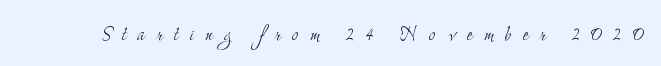
{"bold": "no", "underline": "no", "letter_spacing": "wide", "letter_spacing_em": 0.45, "glyph_px": 25}
